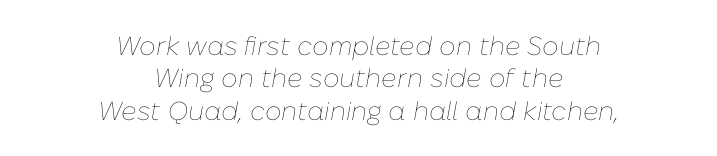
The image shows 26 px text type, italic (leaning right); set centered, normal line spacing (1.25x), normal letter spacing, not underlined.
